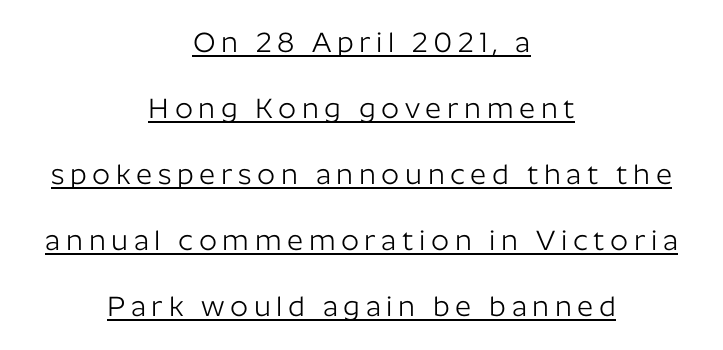
{"serif": "no", "italic": "no", "bold": "no", "weight": "light", "width": "normal", "stroke_contrast": "low", "x_height": "medium", "monospaced": "no", "underline": "yes", "align": "center", "line_spacing": "loose", "line_spacing_ratio": 2.36, "letter_spacing": "wide", "letter_spacing_em": 0.2, "glyph_px": 28}
